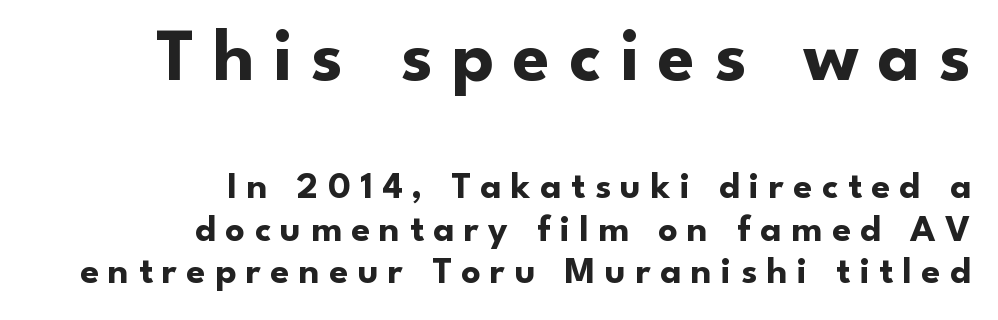
{"serif": "no", "italic": "no", "bold": "yes", "weight": "bold", "width": "normal", "stroke_contrast": "low", "x_height": "small", "monospaced": "no", "underline": "no", "align": "right", "line_spacing": "tight", "line_spacing_ratio": 1.12, "letter_spacing": "wide", "letter_spacing_em": 0.25, "larger_block": "first", "size_ratio": 1.97, "glyph_px": 75}
